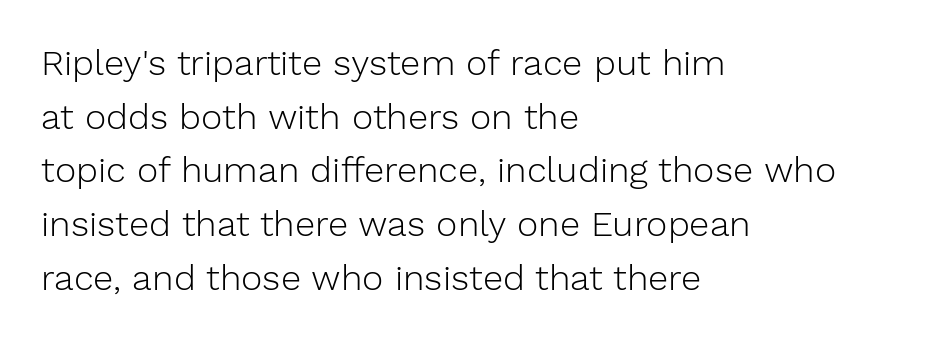
Stroke thickness stays within the range of a standard reading face or lighter. The letters sit at their default tracking, neither squeezed nor spread. The paragraph has a hard left edge and a soft right edge. The type family on display is of the sans-serif kind.
